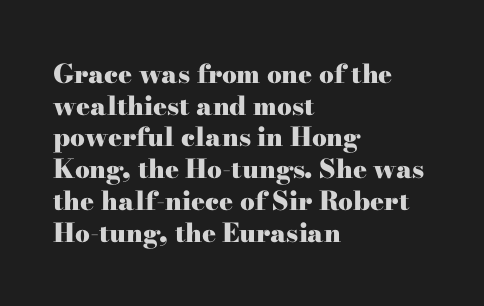
I'd describe the lettering as bold — thick and assertive. Words appear dense and cohesive because spacing is normal. Reading down the block, your eye returns to a fixed left position each line. The lettering holds an erect, upright posture throughout. Descender tails drop into unmarked territory.
